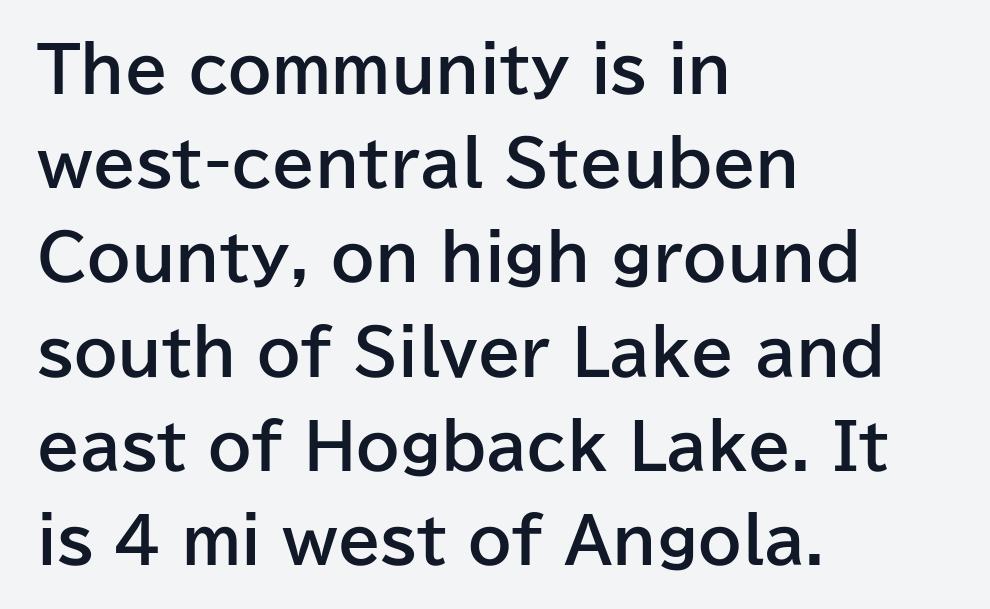
The image shows 62 px bold sans-serif type, upright; set left-aligned, normal line spacing (1.52x), normal letter spacing, not underlined; low stroke contrast and a medium x-height.
